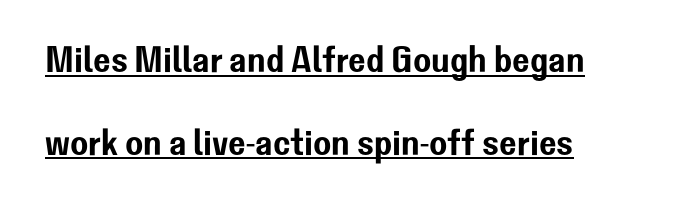
Posture: vertical. A typesetter would call this proportional, since set widths differ per character. A student would call this left alignment; a typographer would say flush left, rag right. No feet cap the strokes, marking this as sans-serif type. This rendering leaves character spacing at its baseline value.
